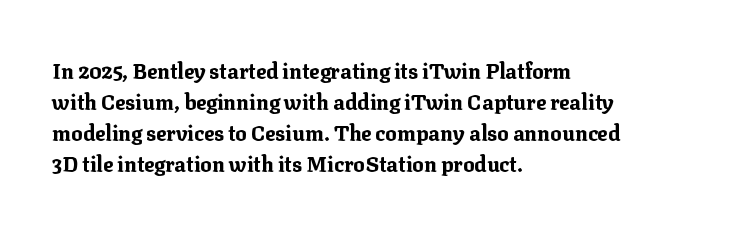
The image shows 21 px bold type, upright; set left-aligned, normal line spacing (1.47x), normal letter spacing, not underlined.
